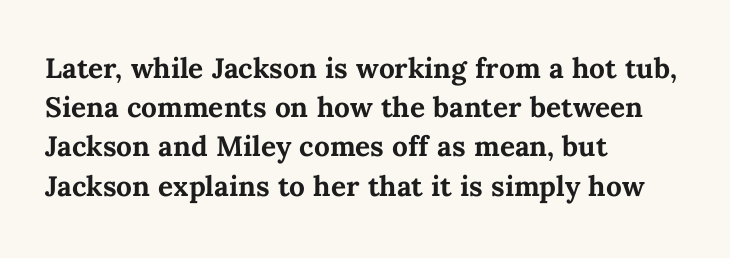
{"italic": "no", "bold": "yes", "weight": "bold", "width": "normal", "stroke_contrast": "medium", "x_height": "medium", "monospaced": "no", "underline": "no", "align": "left", "line_spacing": "normal", "line_spacing_ratio": 1.4, "letter_spacing": "normal", "letter_spacing_em": 0.0, "glyph_px": 28}
